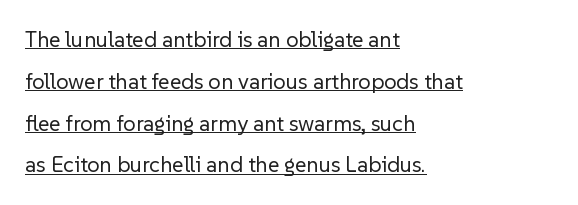
The image shows 22 px text type, upright; set left-aligned, loose line spacing (1.9x), normal letter spacing, underlined.
